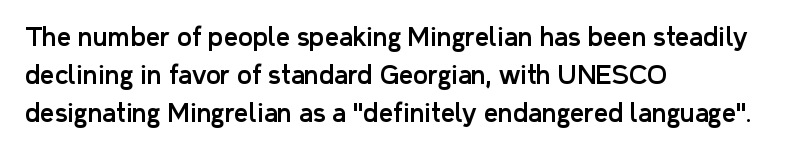
Q: Is the text italic (slanted)? A: No, it is upright.
Q: Is the text underlined? A: No.
Q: How is the paragraph aligned? A: Left-aligned.
Q: Is the spacing between letters normal or unusually wide? A: Normal.
Q: Is the spacing between lines tight, normal or loose? A: Normal.
